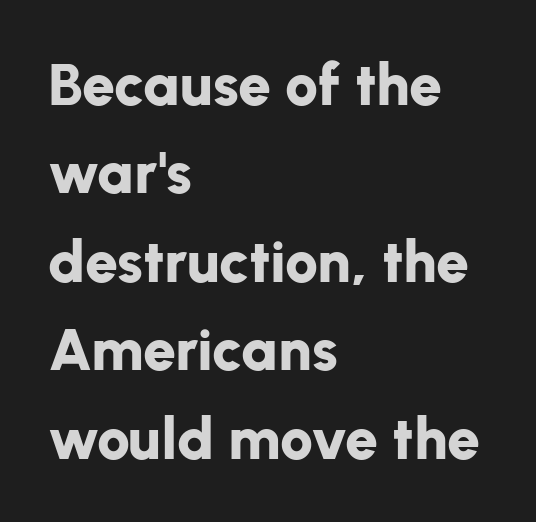
Q: Is the text bold? A: Yes.
Q: Is the text italic (slanted)? A: No, it is upright.
Q: Is the typeface a serif or a sans-serif typeface? A: Sans-serif.
Q: Is the text underlined? A: No.
Q: How is the paragraph aligned? A: Left-aligned.
Q: Is the spacing between letters normal or unusually wide? A: Normal.
Q: Is the spacing between lines tight, normal or loose? A: Normal.
Q: Width (condensed, normal, or wide)? A: Normal.
Q: Stroke contrast? A: Low.
Q: x-height? A: Medium.
Q: Monospaced? A: No.
